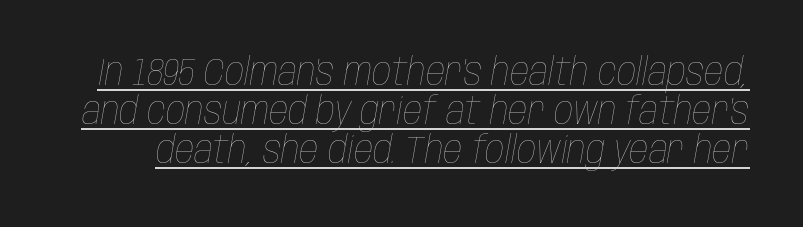
Q: Is the text bold? A: No.
Q: Is the text italic (slanted)? A: Yes, it leans right by about 10 degrees.
Q: Is the text underlined? A: Yes.
Q: Is the spacing between letters normal or unusually wide? A: Normal.
Q: Is the spacing between lines tight, normal or loose? A: Tight.
Q: Width (condensed, normal, or wide)? A: Condensed.
Q: Stroke contrast? A: Low.
Q: x-height? A: Large.
Q: Monospaced? A: No.
